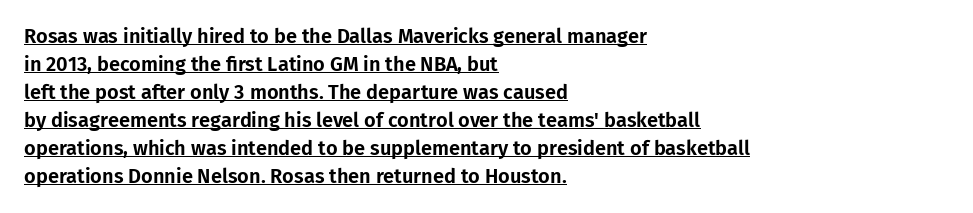
Q: Is the text italic (slanted)? A: No, it is upright.
Q: Is the text underlined? A: Yes.
Q: How is the paragraph aligned? A: Left-aligned.
Q: Is the spacing between letters normal or unusually wide? A: Normal.
Q: Is the spacing between lines tight, normal or loose? A: Normal.
